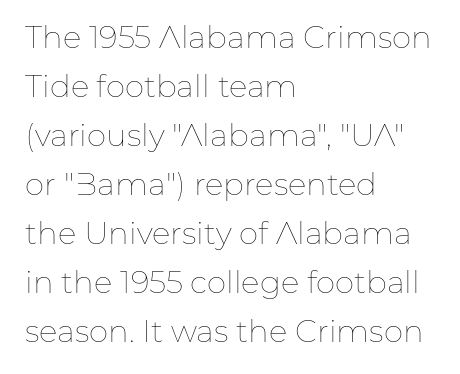
What's the leading like? Ordinary, nothing unusual. Every stem runs plumb, perpendicular to the baseline. Weight: regular or lighter. Character widths vary here, with narrow letters taking less room than wide ones. The tracking reads as untouched default to a designer's eye.
